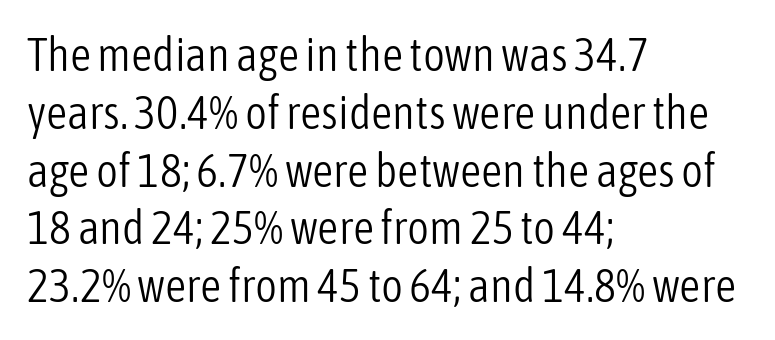
The image shows 47 px light, condensed sans-serif type, upright; set left-aligned, line spacing 1.23x, normal letter spacing, not underlined; low stroke contrast and a medium x-height.
